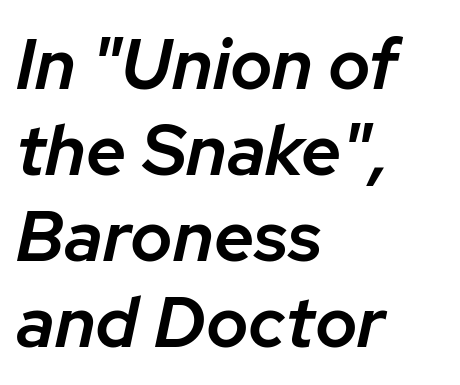
Spacing verdict: proportional, widths tailored to each character. Caption: semibold face, moderately heavy strokes. The line texture is even and compact thanks to regular tracking. A classic flush-left, rag-right setting is used for this passage.
